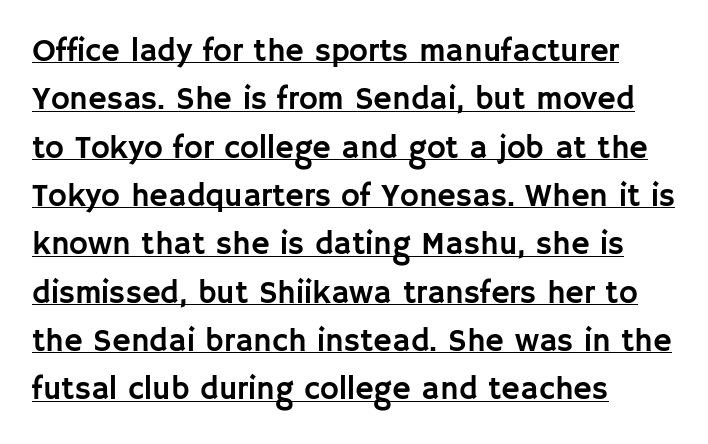
Q: Is the text italic (slanted)? A: No, it is upright.
Q: Is the typeface a serif or a sans-serif typeface? A: Sans-serif.
Q: Is the text underlined? A: Yes.
Q: How is the paragraph aligned? A: Left-aligned.
Q: Is the spacing between letters normal or unusually wide? A: Normal.
Q: Is the spacing between lines tight, normal or loose? A: Normal.
Q: Width (condensed, normal, or wide)? A: Normal.
Q: Stroke contrast? A: Low.
Q: x-height? A: Large.
Q: Monospaced? A: No.
